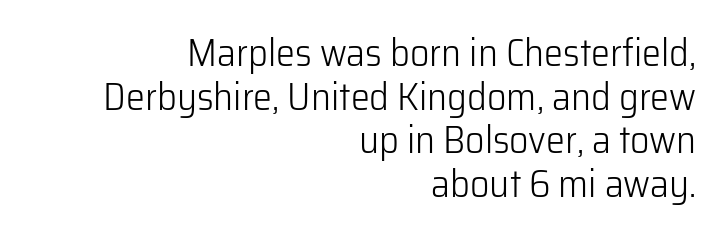
Q: Is the text bold? A: No.
Q: Is the text italic (slanted)? A: No, it is upright.
Q: Is the typeface a serif or a sans-serif typeface? A: Sans-serif.
Q: Is the text underlined? A: No.
Q: How is the paragraph aligned? A: Right-aligned.
Q: Is the spacing between letters normal or unusually wide? A: Normal.
Q: Is the spacing between lines tight, normal or loose? A: Tight.
Q: Width (condensed, normal, or wide)? A: Normal.
Q: Stroke contrast? A: Low.
Q: x-height? A: Medium.
Q: Monospaced? A: No.
